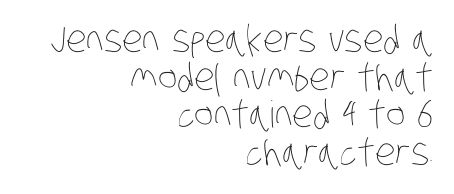
The image shows 37 px thin, condensed type; set right-aligned, tight line spacing (1.02x), normal letter spacing, not underlined; low stroke contrast and a large x-height.
